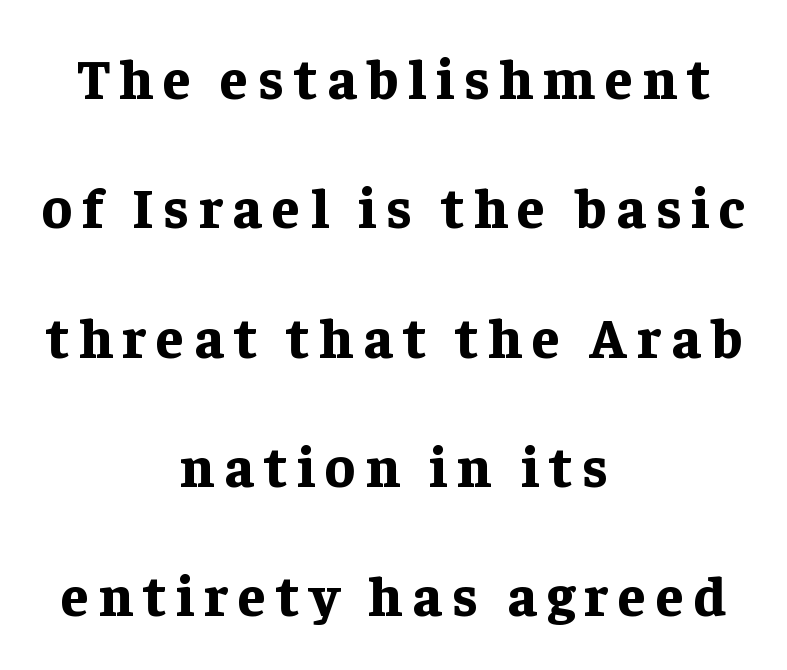
Baseline-to-baseline distance is far greater than the letter height. If you folded the block vertically in half, each line would mirror itself in length. A serif font was chosen for this passage. Beneath every word, the page is bare. Every stem runs plumb, perpendicular to the baseline. Character widths vary here, with narrow letters taking less room than wide ones.
